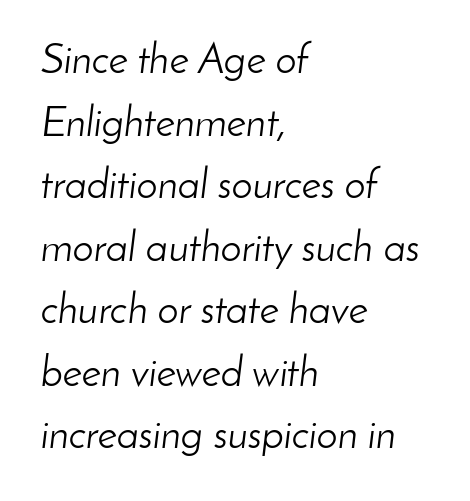
Default kerning and tracking; the words read as compact shapes. Each letter keeps its own natural width here, so spacing adapts to shape. Beneath every word, the page is bare. Tall strokes in this sample are angled rather than plumb. Baseline-to-baseline distance is the conventional proportion of letter height. A classic flush-left, rag-right setting is used for this passage.
